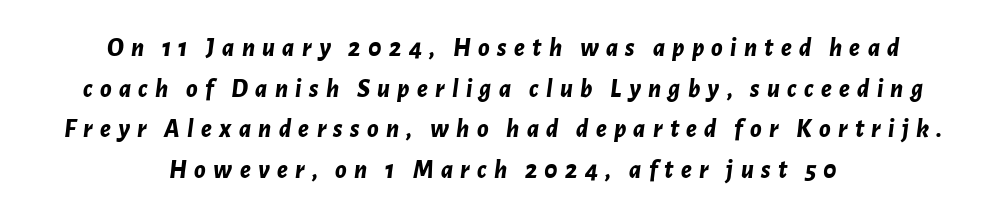
The image shows 26 px bold type, italic (leaning right); set centered, normal line spacing (1.56x), unusually wide letter spacing (+0.28 em), not underlined.
